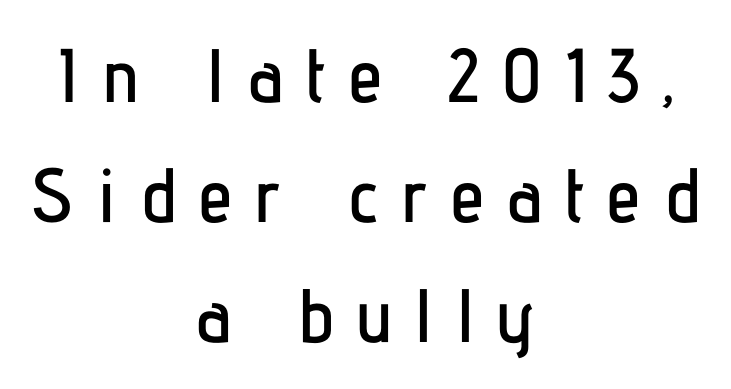
The image shows 76 px condensed sans-serif type, upright; set centered, normal line spacing (1.58x), unusually wide letter spacing (+0.3 em), not underlined; low stroke contrast and a medium x-height.
